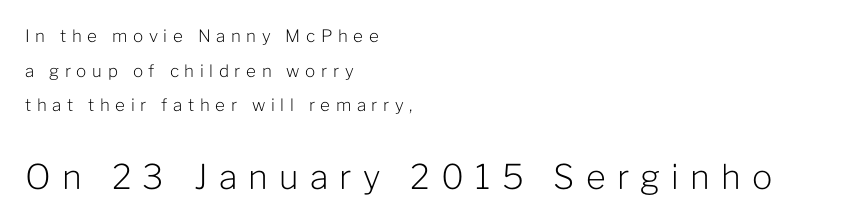
The image shows 34 px light sans-serif type, upright; set left-aligned, loose line spacing (2.04x), unusually wide letter spacing (+0.33 em), not underlined; the second (bottom) block is 2.0x larger; low stroke contrast and a medium x-height.
